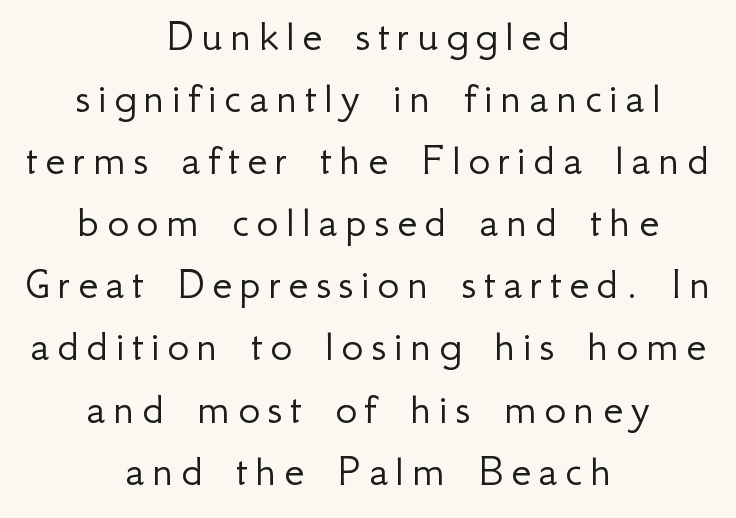
The space between consecutive lines is moderate. Does the lettering tilt? It doesn't — this is upright. Lines of text with bare space underneath. Alignment: centered.
